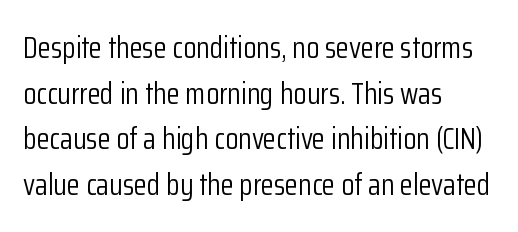
Character widths vary here, with narrow letters taking less room than wide ones. In terms of letterspacing, this is plain default setting. This is not heavy type; no bold has been used. The paragraph shown leans on its left margin. A typesetter would call this leading conventional body-copy spacing.
